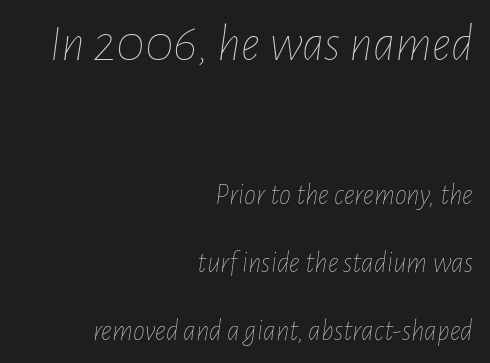
{"italic": "yes", "lean": "right", "slant_degrees": 7, "bold": "no", "weight": "thin", "width": "condensed", "stroke_contrast": "low", "x_height": "medium", "monospaced": "no", "underline": "no", "align": "right", "line_spacing": "loose", "line_spacing_ratio": 2.27, "letter_spacing": "normal", "letter_spacing_em": 0.0, "larger_block": "first", "size_ratio": 1.77, "glyph_px": 53}
